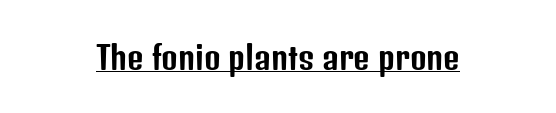
Character widths vary here, with narrow letters taking less room than wide ones. These lines are composed in type without serifs. Emphasis is given by a line drawn under the lettering. This sample uses plain, unmodified letter spacing. Every character sits straight up, as roman type does.
